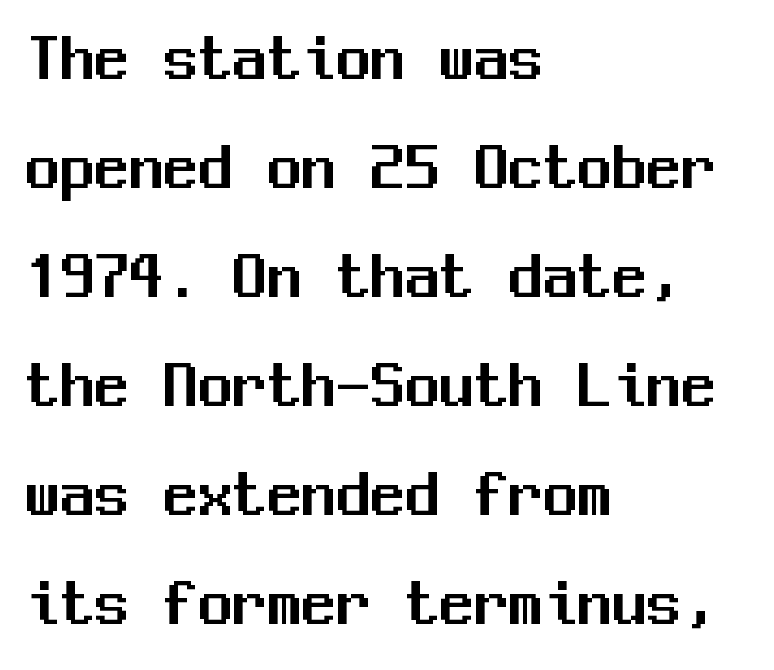
{"serif": "no", "italic": "no", "width": "normal", "stroke_contrast": "medium", "x_height": "medium", "monospaced": "yes", "underline": "no", "align": "left", "line_spacing": "normal", "line_spacing_ratio": 1.58, "letter_spacing": "normal", "letter_spacing_em": 0.0, "glyph_px": 69}
